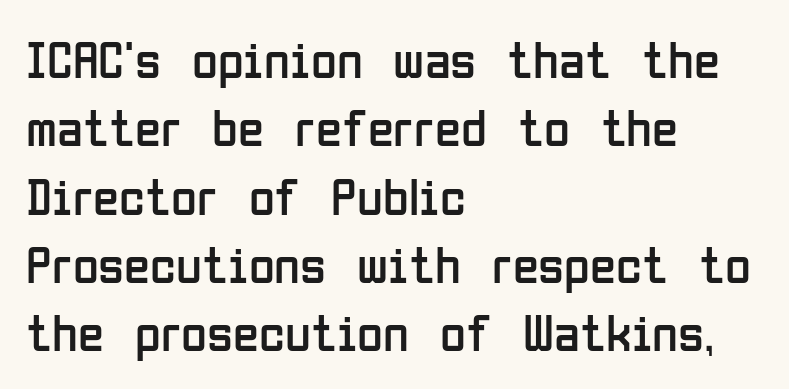
{"serif": "no", "italic": "no", "bold": "no", "weight": "regular", "width": "condensed", "stroke_contrast": "low", "x_height": "medium", "monospaced": "no", "underline": "no", "align": "left", "line_spacing": "normal", "line_spacing_ratio": 1.29, "letter_spacing": "normal", "letter_spacing_em": 0.0, "glyph_px": 53}
